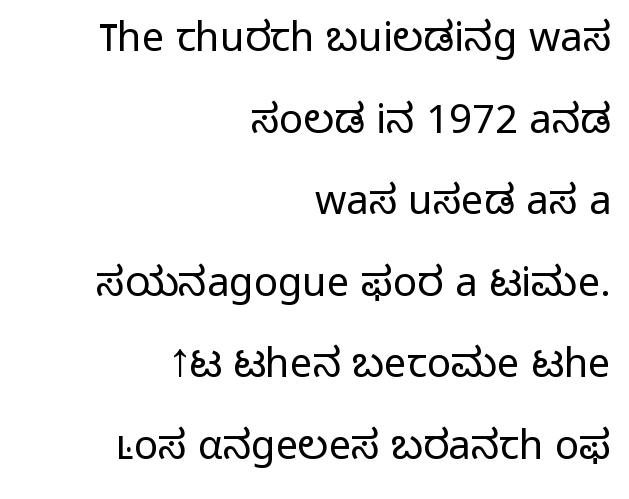
The image shows 40 px light sans-serif type, upright; set right-aligned, loose line spacing (2.04x), normal letter spacing, not underlined; low stroke contrast and a medium x-height.
